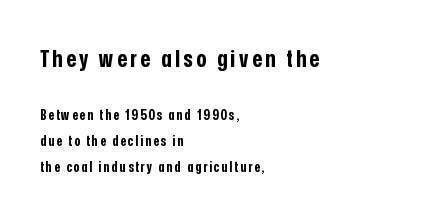
{"italic": "no", "bold": "yes", "underline": "no", "align": "left", "line_spacing_ratio": 1.86, "larger_block": "first", "size_ratio": 1.71, "glyph_px": 24}
